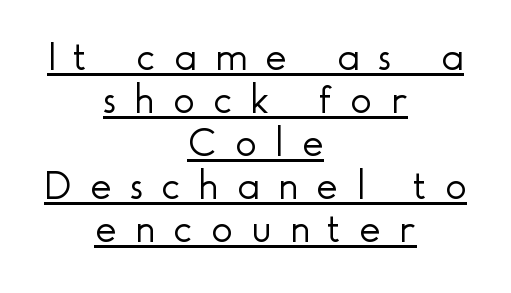
Q: Is the text bold? A: No.
Q: Is the text italic (slanted)? A: No, it is upright.
Q: Is the typeface a serif or a sans-serif typeface? A: Sans-serif.
Q: Is the text underlined? A: Yes.
Q: How is the paragraph aligned? A: Centered.
Q: Is the spacing between letters normal or unusually wide? A: Unusually wide.
Q: Is the spacing between lines tight, normal or loose? A: Tight.
Q: Width (condensed, normal, or wide)? A: Normal.
Q: x-height? A: Small.
Q: Monospaced? A: No.
